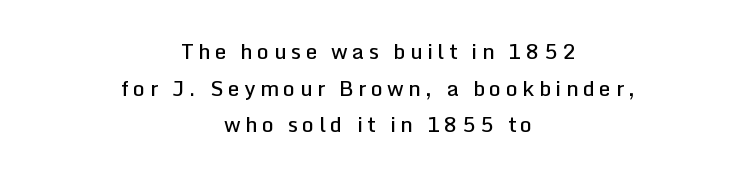
{"italic": "no", "bold": "semi", "underline": "no", "align": "center", "line_spacing_ratio": 1.74, "letter_spacing": "wide", "letter_spacing_em": 0.21, "glyph_px": 21}
